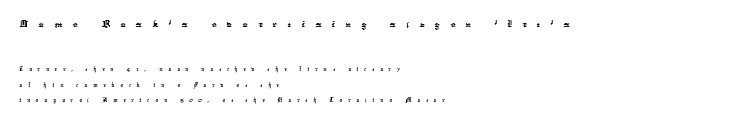
Q: Is the text underlined? A: No.
Q: How is the paragraph aligned? A: Left-aligned.
Q: Is the spacing between letters normal or unusually wide? A: Unusually wide.
Q: Is the spacing between lines tight, normal or loose? A: Tight.
Q: Which block of text is set in a larger size, the first (top) or the second (bottom)? A: The first (top) one.
